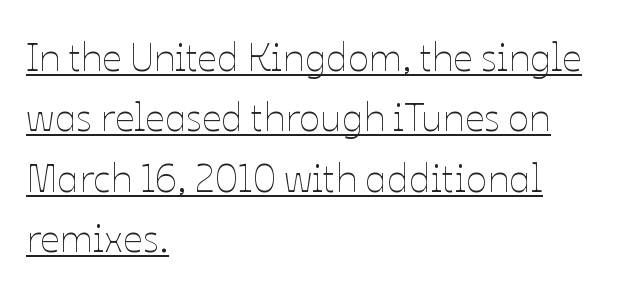
The image shows 39 px thin type, upright; set left-aligned, normal line spacing (1.55x), normal letter spacing, underlined; low stroke contrast and a medium x-height.
